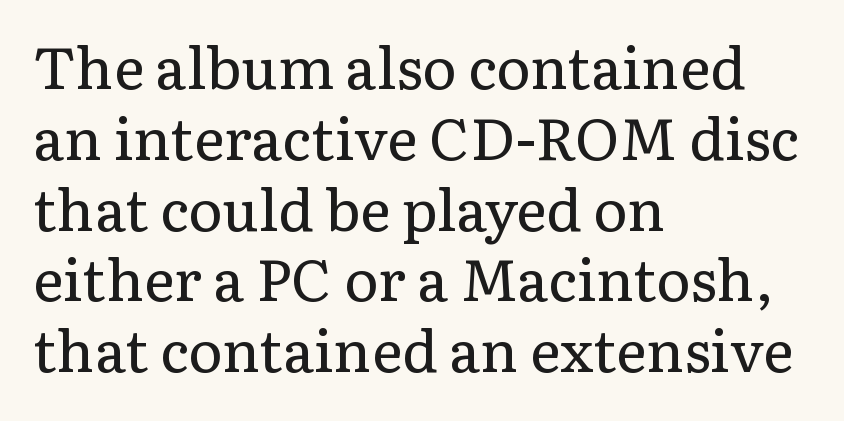
{"serif": "yes", "italic": "no", "bold": "no", "weight": "regular", "width": "normal", "stroke_contrast": "low", "x_height": "medium", "monospaced": "no", "underline": "no", "align": "left", "line_spacing_ratio": 1.22, "letter_spacing": "normal", "letter_spacing_em": 0.0, "glyph_px": 58}
